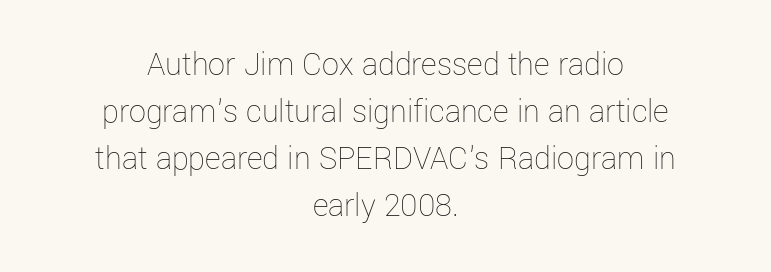
Baseline-to-baseline distance is the conventional proportion of letter height. The passage shown is not bold in any degree. Leftover space on each line is divided equally before and after the words. No italicization has been applied; the sample stays upright. The face used here is rendered with its standard letterfit. Here the designer chose a conventional face with non-uniform glyph widths.
